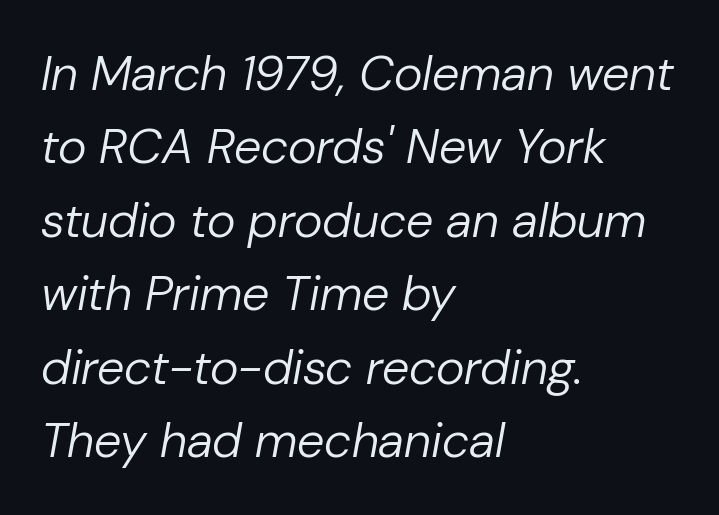
{"italic": "yes", "lean": "right", "slant_degrees": 10, "bold": "no", "weight": "regular", "width": "normal", "stroke_contrast": "low", "x_height": "medium", "monospaced": "no", "underline": "no", "align": "left", "line_spacing": "normal", "line_spacing_ratio": 1.5, "letter_spacing": "normal", "letter_spacing_em": 0.0, "glyph_px": 49}
